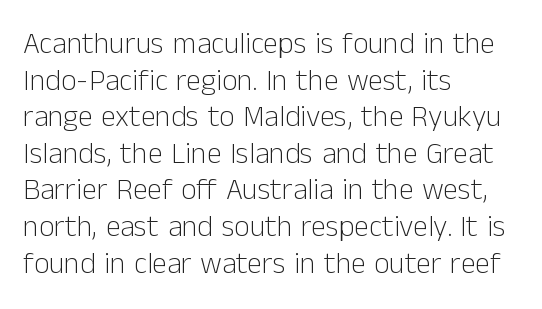
Classification — sans serif. Each letter keeps its own natural width here, so spacing adapts to shape. Check under the words: just untouched page. Observe the ordinary spacing: letters are neighbours, not strangers. This sample uses an upright cut, with every glyph sitting square on the baseline.
